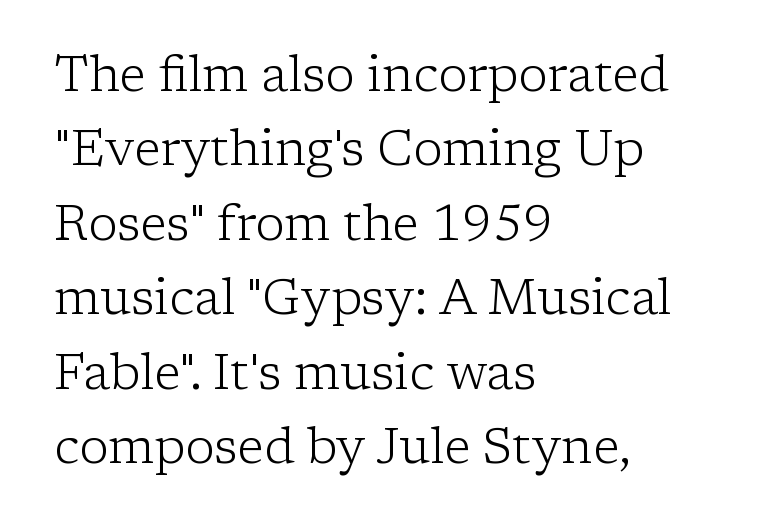
{"serif": "yes", "italic": "no", "bold": "no", "weight": "light", "width": "normal", "stroke_contrast": "low", "x_height": "medium", "monospaced": "no", "underline": "no", "align": "left", "line_spacing": "normal", "line_spacing_ratio": 1.52, "letter_spacing": "normal", "letter_spacing_em": 0.0, "glyph_px": 49}
